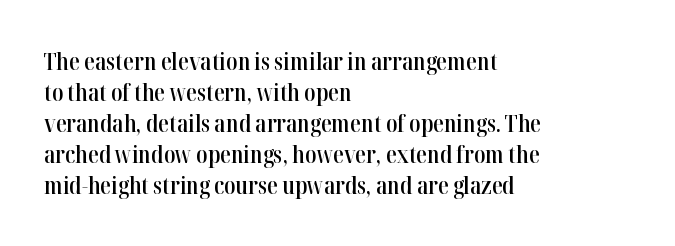
Q: Is the text bold? A: Semi-bold.
Q: Is the text italic (slanted)? A: No, it is upright.
Q: Is the text underlined? A: No.
Q: How is the paragraph aligned? A: Left-aligned.
Q: Is the spacing between letters normal or unusually wide? A: Normal.
Q: Is the spacing between lines tight, normal or loose? A: Normal.
